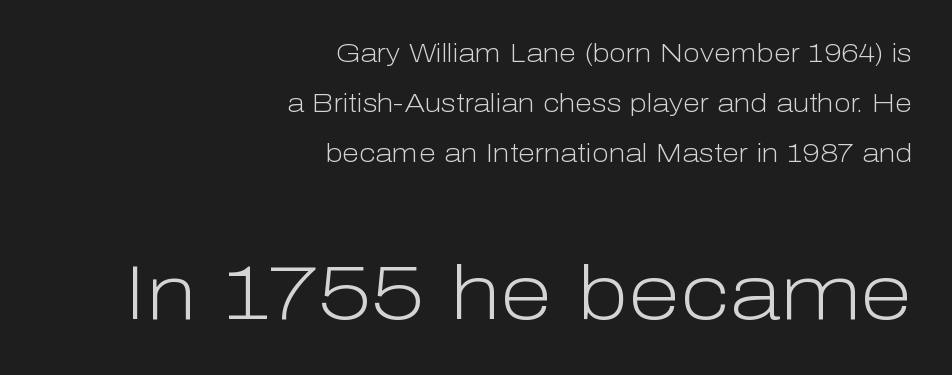
{"serif": "no", "italic": "no", "bold": "no", "weight": "light", "width": "normal", "stroke_contrast": "low", "x_height": "medium", "monospaced": "no", "underline": "no", "align": "right", "line_spacing": "loose", "line_spacing_ratio": 2.01, "letter_spacing": "normal", "letter_spacing_em": 0.0, "larger_block": "second", "size_ratio": 3.04, "glyph_px": 76}
